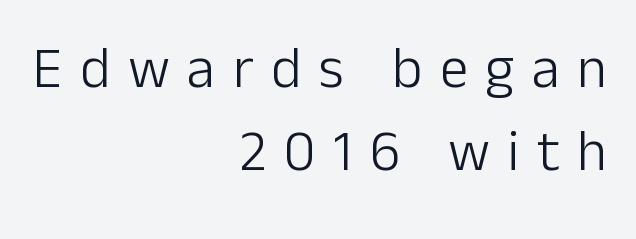
Characters remain perfectly vertical along every line. The strokes are not fattened; the text isn't bold. If you drew a ruler down the right edge, every line would touch it. The rendering inserts visible extra space after every character. The string is rendered with underlining switched off.
